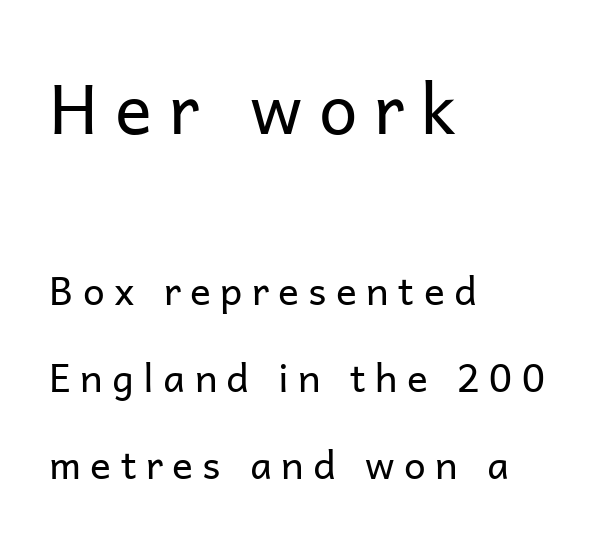
Q: Is the text bold? A: No.
Q: Is the text italic (slanted)? A: No, it is upright.
Q: Is the typeface a serif or a sans-serif typeface? A: Sans-serif.
Q: Is the text underlined? A: No.
Q: How is the paragraph aligned? A: Left-aligned.
Q: Is the spacing between letters normal or unusually wide? A: Unusually wide.
Q: Is the spacing between lines tight, normal or loose? A: Loose.
Q: Which block of text is set in a larger size, the first (top) or the second (bottom)? A: The first (top) one.
Q: Width (condensed, normal, or wide)? A: Normal.
Q: Stroke contrast? A: Low.
Q: x-height? A: Medium.
Q: Monospaced? A: No.
